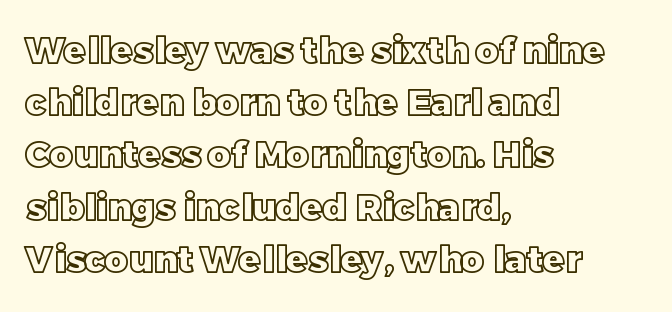
The image shows 36 px text type, upright; set left-aligned, normal line spacing (1.45x), normal letter spacing, not underlined; a large x-height.
